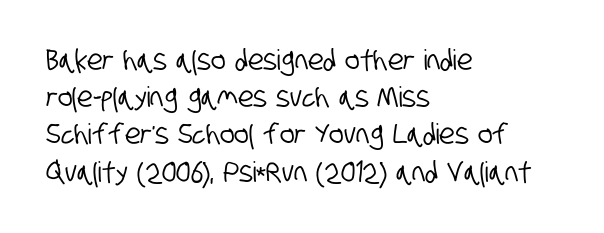
Q: Is the typeface a serif or a sans-serif typeface? A: Sans-serif.
Q: Is the text underlined? A: No.
Q: How is the paragraph aligned? A: Left-aligned.
Q: Is the spacing between letters normal or unusually wide? A: Normal.
Q: Is the spacing between lines tight, normal or loose? A: Normal.
Q: Width (condensed, normal, or wide)? A: Condensed.
Q: Stroke contrast? A: Low.
Q: x-height? A: Large.
Q: Monospaced? A: No.
